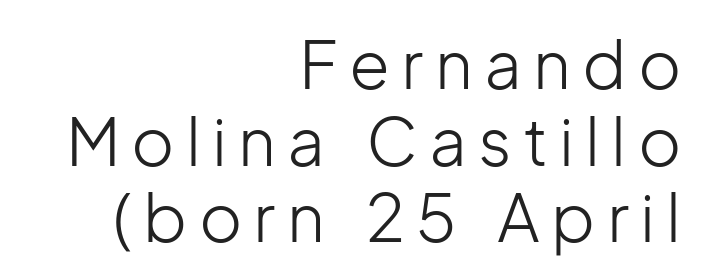
{"serif": "no", "italic": "no", "bold": "no", "weight": "light", "width": "normal", "stroke_contrast": "low", "x_height": "medium", "monospaced": "no", "underline": "no", "align": "right", "line_spacing_ratio": 1.16, "glyph_px": 66}
